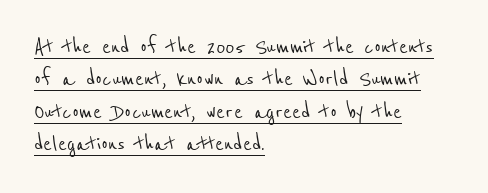
The image shows 26 px text type; set left-aligned, normal line spacing (1.25x), normal letter spacing, underlined.
